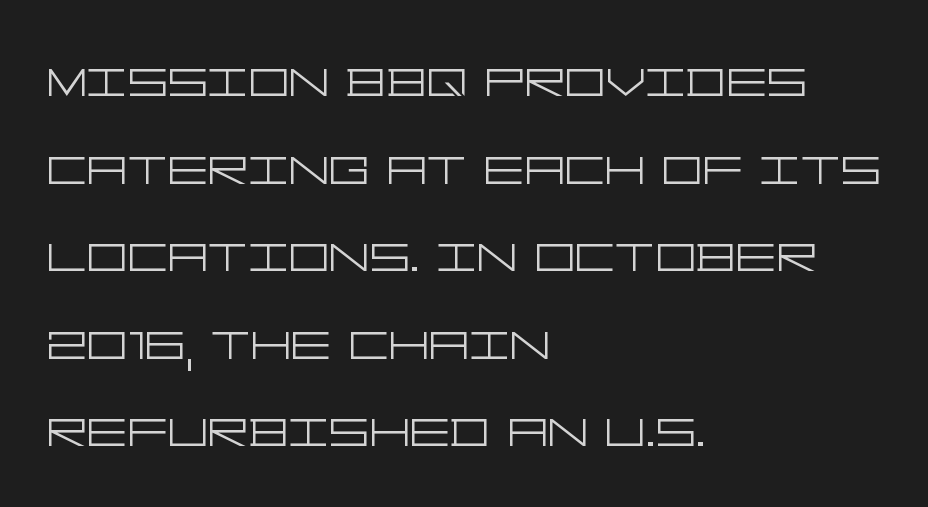
Leftover space on each line is placed entirely after the last word. Students, observe: this is what conventionally led text looks like. Look at the tracking — it's just the regular setting, nothing added. Serifs: no, the terminals of the letterforms are clean. Descenders hang freely into open space.
